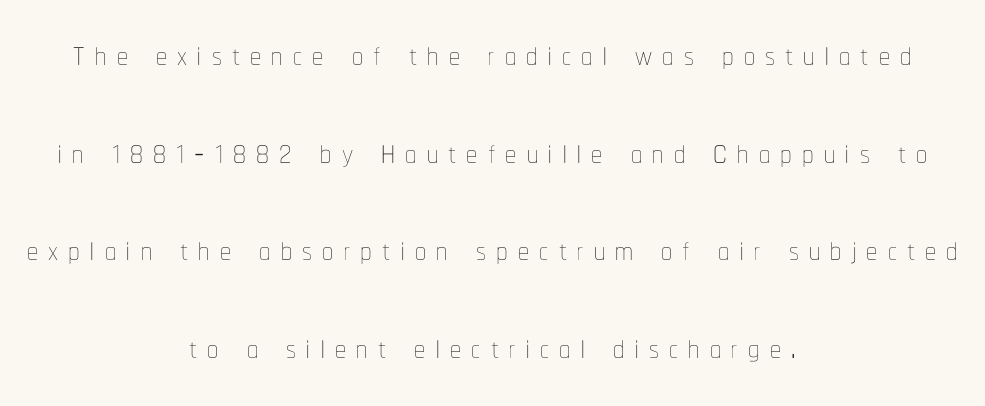
{"italic": "no", "bold": "no", "weight": "thin", "width": "condensed", "stroke_contrast": "low", "x_height": "medium", "monospaced": "no", "underline": "no", "align": "center", "line_spacing": "loose", "line_spacing_ratio": 2.22, "letter_spacing": "wide", "letter_spacing_em": 0.23, "glyph_px": 44}
